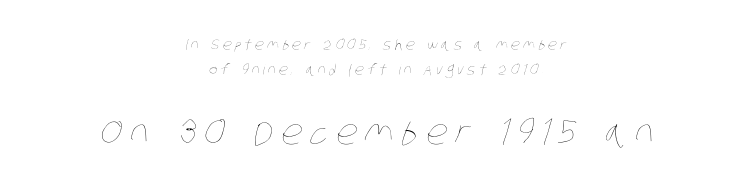
This sample has the flowing, uneven cadence of proportional lettering. A typesetter would call this heavily tracked-out type. The composition opens small and finishes big. Stem width sits at or under what a default text font uses. The compositor balanced each line on the midline. Check under the words: just untouched page.
